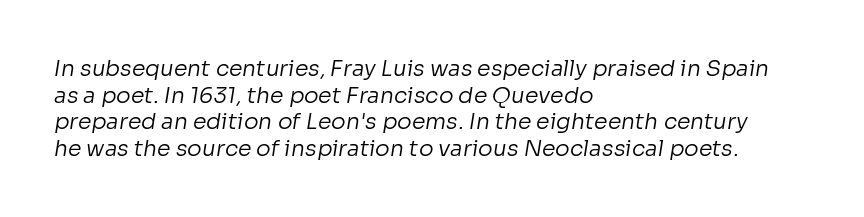
{"bold": "no", "underline": "no", "align": "left", "line_spacing_ratio": 1.21, "letter_spacing": "normal", "letter_spacing_em": 0.0, "glyph_px": 22}
